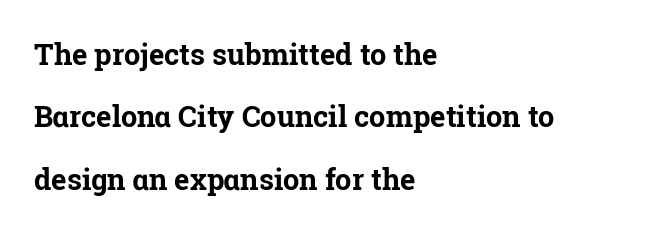
Q: Is the text bold? A: Yes.
Q: Is the text italic (slanted)? A: No, it is upright.
Q: Is the typeface a serif or a sans-serif typeface? A: Serif.
Q: Is the text underlined? A: No.
Q: How is the paragraph aligned? A: Left-aligned.
Q: Is the spacing between letters normal or unusually wide? A: Normal.
Q: Is the spacing between lines tight, normal or loose? A: Loose.
Q: Width (condensed, normal, or wide)? A: Normal.
Q: Stroke contrast? A: Low.
Q: x-height? A: Medium.
Q: Monospaced? A: No.
